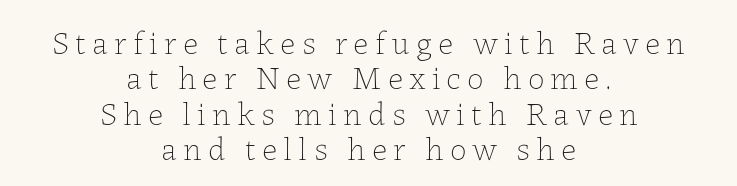
Q: Is the text bold? A: No.
Q: Is the text italic (slanted)? A: No, it is upright.
Q: Is the text underlined? A: No.
Q: How is the paragraph aligned? A: Centered.
Q: Is the spacing between lines tight, normal or loose? A: Tight.
Q: Width (condensed, normal, or wide)? A: Normal.
Q: Stroke contrast? A: Low.
Q: x-height? A: Medium.
Q: Monospaced? A: No.
